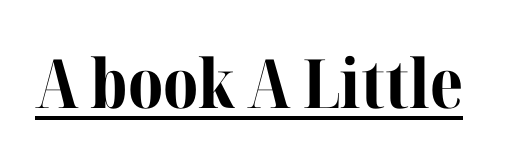
The image shows 68 px bold serif type, upright; set normal letter spacing, underlined; medium stroke contrast and a medium x-height.
